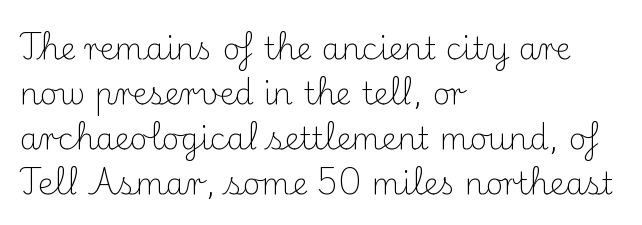
This sample has the flowing, uneven cadence of proportional lettering. A serif font was chosen for this passage. This is the regular roman posture of the typeface. A typesetter would call this leading conventional body-copy spacing. The paragraph has a hard left edge and a soft right edge. Ink coverage per letter is moderate at most.
